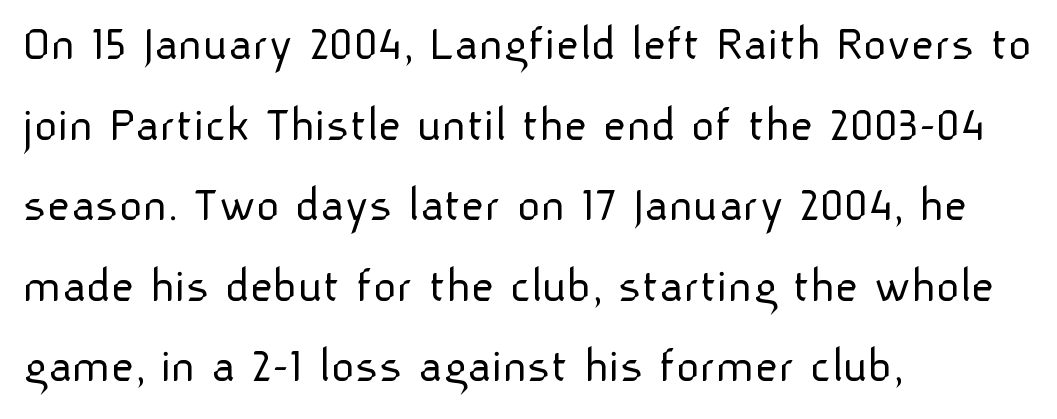
Q: Is the text bold? A: No.
Q: Is the text italic (slanted)? A: No, it is upright.
Q: Is the typeface a serif or a sans-serif typeface? A: Sans-serif.
Q: Is the text underlined? A: No.
Q: How is the paragraph aligned? A: Left-aligned.
Q: Is the spacing between letters normal or unusually wide? A: Normal.
Q: Is the spacing between lines tight, normal or loose? A: Normal.
Q: Width (condensed, normal, or wide)? A: Normal.
Q: Stroke contrast? A: Low.
Q: x-height? A: Medium.
Q: Monospaced? A: No.
